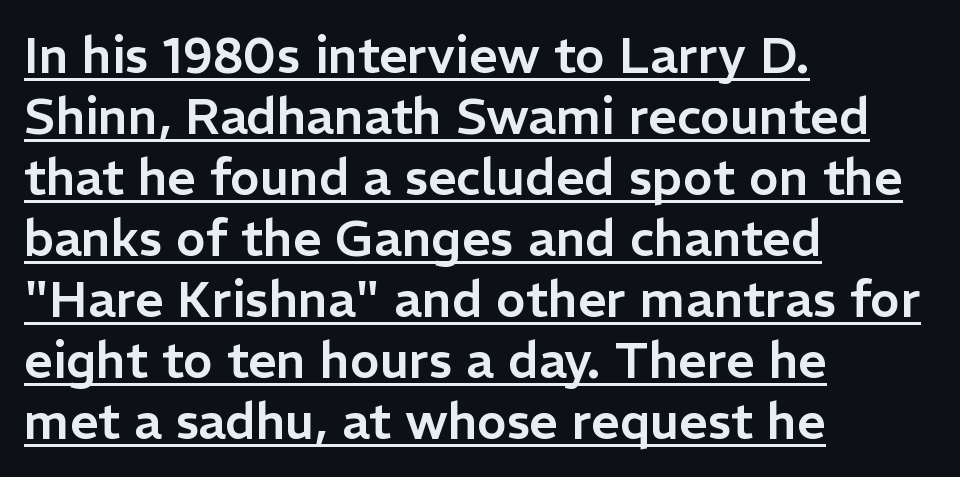
In terms of posture, this sample is upright. The setting favours the left margin, as ordinary paragraphs usually do. Think of a printed novel: that variable character pitch is what you see here. Beneath each row of characters lies a ruled line. Compared with typical body copy, the letter spacing here is the same.
